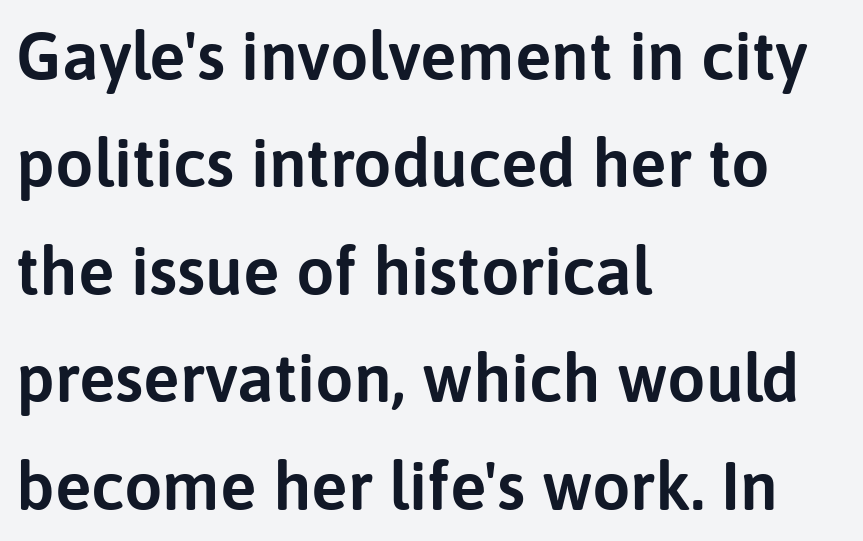
Q: Is the text italic (slanted)? A: No, it is upright.
Q: Is the typeface a serif or a sans-serif typeface? A: Sans-serif.
Q: Is the text underlined? A: No.
Q: How is the paragraph aligned? A: Left-aligned.
Q: Is the spacing between letters normal or unusually wide? A: Normal.
Q: Is the spacing between lines tight, normal or loose? A: Normal.
Q: Width (condensed, normal, or wide)? A: Normal.
Q: Stroke contrast? A: Low.
Q: x-height? A: Medium.
Q: Monospaced? A: No.
